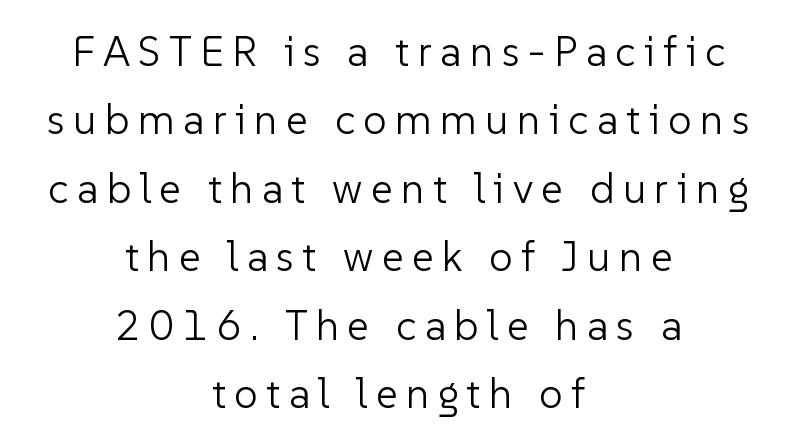
{"serif": "no", "italic": "no", "bold": "no", "weight": "light", "width": "normal", "stroke_contrast": "low", "x_height": "medium", "monospaced": "no", "underline": "no", "align": "center", "line_spacing": "normal", "line_spacing_ratio": 1.63, "letter_spacing": "wide", "letter_spacing_em": 0.2, "glyph_px": 42}
